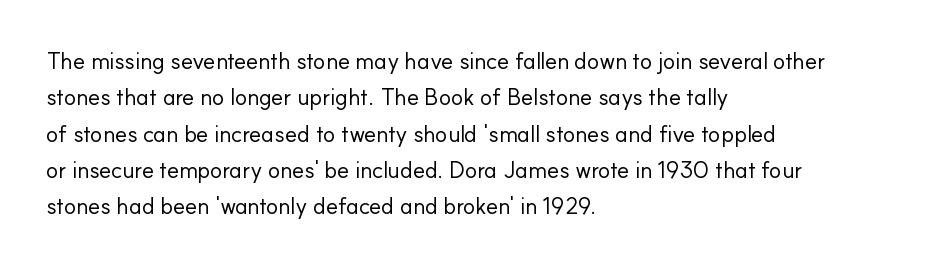
Q: Is the text bold? A: No.
Q: Is the text italic (slanted)? A: No, it is upright.
Q: Is the text underlined? A: No.
Q: How is the paragraph aligned? A: Left-aligned.
Q: Is the spacing between letters normal or unusually wide? A: Normal.
Q: Is the spacing between lines tight, normal or loose? A: Normal.
